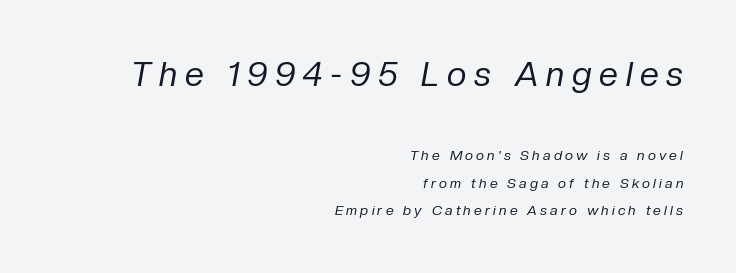
{"italic": "yes", "lean": "right", "slant_degrees": 10, "bold": "no", "weight": "regular", "width": "normal", "stroke_contrast": "low", "x_height": "medium", "monospaced": "no", "underline": "no", "align": "right", "line_spacing": "loose", "line_spacing_ratio": 1.95, "letter_spacing": "wide", "letter_spacing_em": 0.23, "larger_block": "first", "size_ratio": 2.43, "glyph_px": 34}
